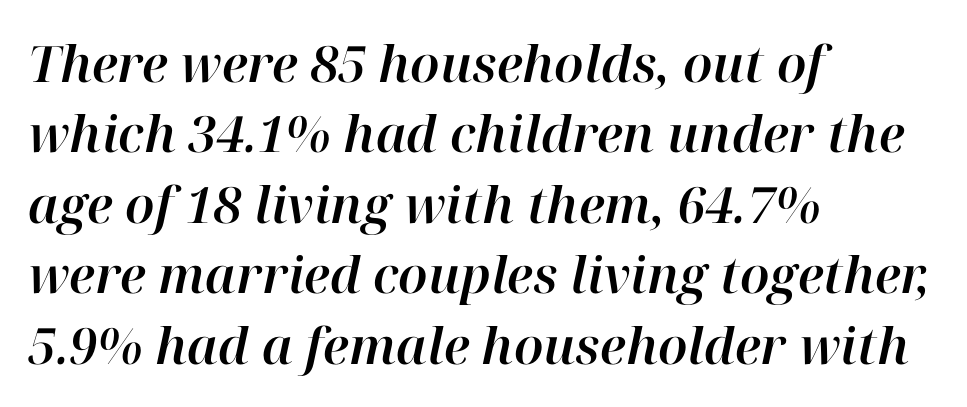
{"italic": "yes", "lean": "right", "slant_degrees": 12, "width": "normal", "stroke_contrast": "high", "x_height": "medium", "monospaced": "no", "underline": "no", "align": "left", "line_spacing": "normal", "line_spacing_ratio": 1.41, "letter_spacing": "normal", "letter_spacing_em": 0.0, "glyph_px": 50}
